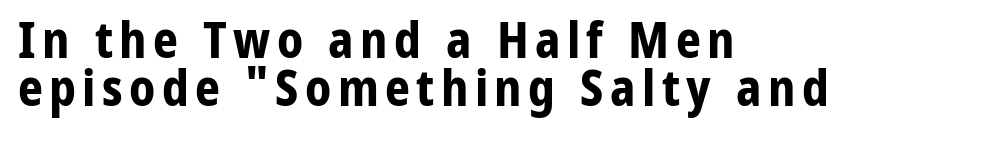
Q: Is the text bold? A: Yes.
Q: Is the text italic (slanted)? A: No, it is upright.
Q: Is the typeface a serif or a sans-serif typeface? A: Sans-serif.
Q: Is the text underlined? A: No.
Q: How is the paragraph aligned? A: Left-aligned.
Q: Is the spacing between lines tight, normal or loose? A: Tight.
Q: Width (condensed, normal, or wide)? A: Normal.
Q: Stroke contrast? A: Low.
Q: x-height? A: Medium.
Q: Monospaced? A: No.
